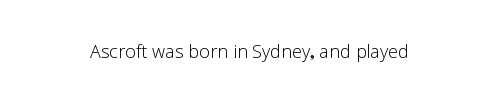
The image shows 24 px text type, upright; set centered, normal letter spacing, not underlined.
